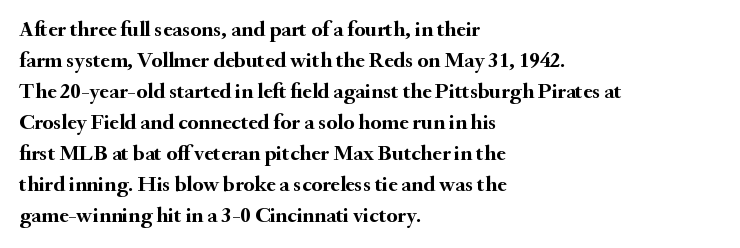
Q: Is the text bold? A: Yes.
Q: Is the text italic (slanted)? A: No, it is upright.
Q: Is the text underlined? A: No.
Q: How is the paragraph aligned? A: Left-aligned.
Q: Is the spacing between letters normal or unusually wide? A: Normal.
Q: Is the spacing between lines tight, normal or loose? A: Normal.
